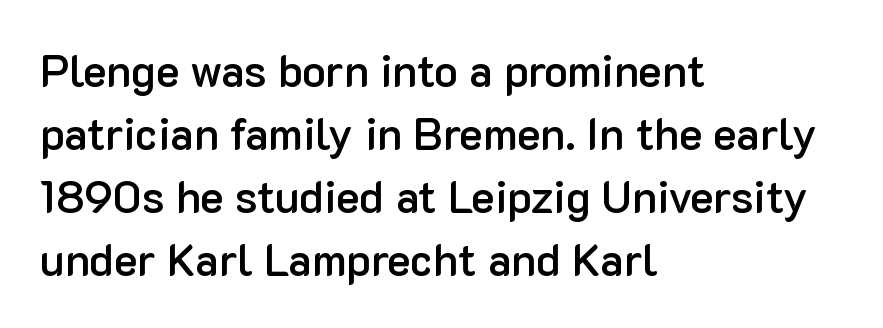
The image shows 44 px semibold sans-serif type, upright; set left-aligned, normal line spacing (1.43x), normal letter spacing, not underlined; low stroke contrast and a medium x-height.
